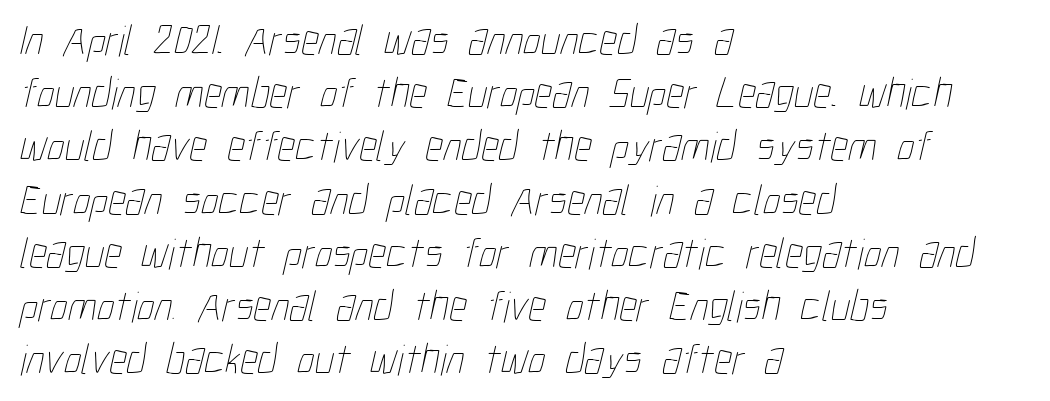
{"bold": "no", "weight": "thin", "width": "condensed", "stroke_contrast": "low", "x_height": "medium", "monospaced": "no", "underline": "no", "align": "left", "line_spacing_ratio": 1.21, "letter_spacing": "normal", "letter_spacing_em": 0.0, "glyph_px": 44}
